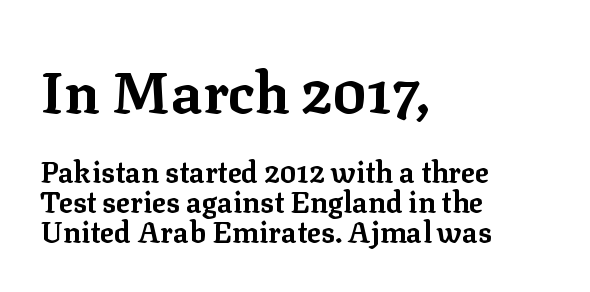
{"serif": "yes", "italic": "no", "bold": "yes", "weight": "bold", "width": "normal", "stroke_contrast": "low", "x_height": "medium", "monospaced": "no", "underline": "no", "align": "left", "line_spacing": "tight", "line_spacing_ratio": 1.03, "letter_spacing": "normal", "letter_spacing_em": 0.0, "larger_block": "first", "size_ratio": 2.0, "glyph_px": 58}
